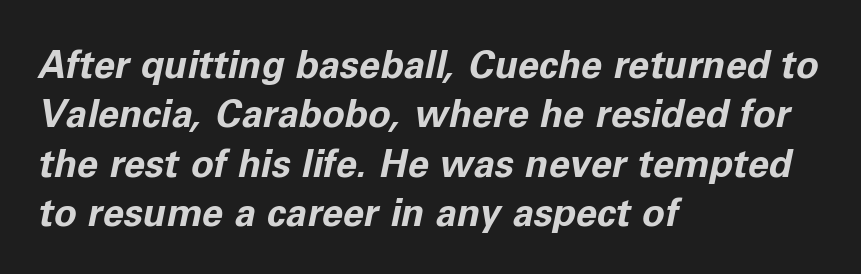
{"italic": "yes", "lean": "right", "slant_degrees": 11, "bold": "yes", "weight": "bold", "width": "normal", "stroke_contrast": "low", "x_height": "medium", "monospaced": "no", "underline": "no", "align": "left", "line_spacing": "normal", "line_spacing_ratio": 1.3, "letter_spacing": "normal", "letter_spacing_em": 0.0, "glyph_px": 38}
